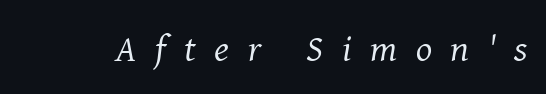
{"serif": "yes", "italic": "yes", "lean": "right", "slant_degrees": 8, "bold": "no", "weight": "regular", "width": "normal", "stroke_contrast": "medium", "x_height": "medium", "monospaced": "no", "underline": "no", "letter_spacing": "wide", "letter_spacing_em": 0.49, "glyph_px": 38}
